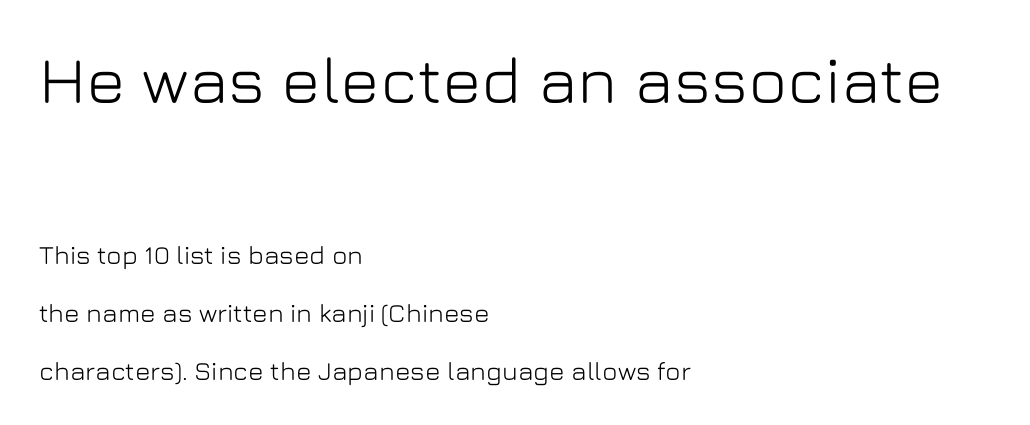
The image shows 66 px sans-serif type, upright; set left-aligned, loose line spacing (2.22x), normal letter spacing, not underlined; the first (top) block is 2.54x larger; low stroke contrast and a medium x-height.
